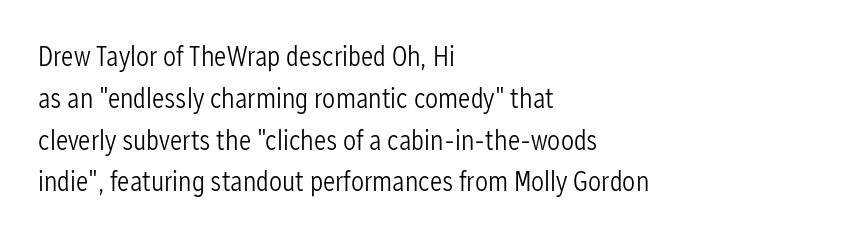
Q: Is the text bold? A: No.
Q: Is the text italic (slanted)? A: No, it is upright.
Q: Is the typeface a serif or a sans-serif typeface? A: Sans-serif.
Q: Is the text underlined? A: No.
Q: How is the paragraph aligned? A: Left-aligned.
Q: Is the spacing between letters normal or unusually wide? A: Normal.
Q: Is the spacing between lines tight, normal or loose? A: Normal.
Q: Width (condensed, normal, or wide)? A: Condensed.
Q: Stroke contrast? A: Low.
Q: x-height? A: Medium.
Q: Monospaced? A: No.
